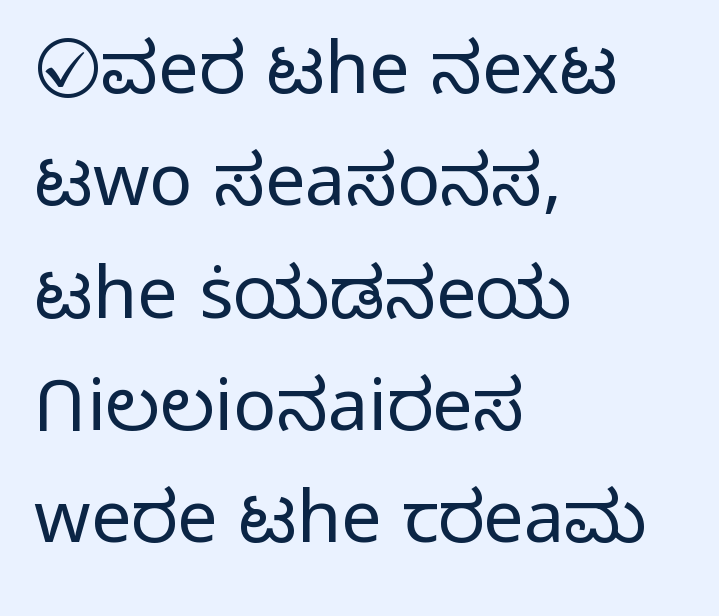
Q: Is the text bold? A: No.
Q: Is the text italic (slanted)? A: No, it is upright.
Q: Is the typeface a serif or a sans-serif typeface? A: Sans-serif.
Q: Is the text underlined? A: No.
Q: How is the paragraph aligned? A: Left-aligned.
Q: Is the spacing between letters normal or unusually wide? A: Normal.
Q: Is the spacing between lines tight, normal or loose? A: Normal.
Q: Width (condensed, normal, or wide)? A: Normal.
Q: Stroke contrast? A: Low.
Q: x-height? A: Medium.
Q: Monospaced? A: No.
